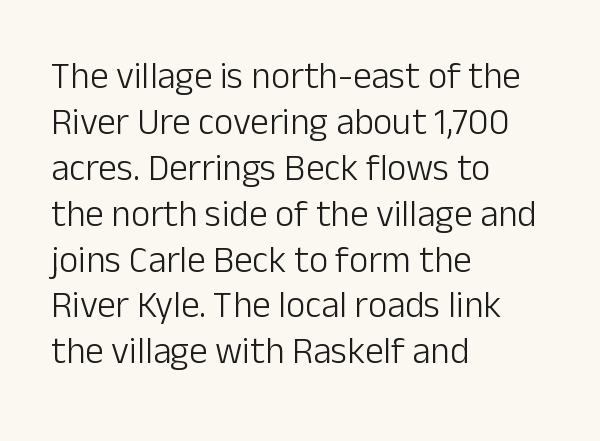
{"serif": "no", "italic": "no", "bold": "no", "weight": "light", "width": "normal", "stroke_contrast": "low", "x_height": "medium", "monospaced": "no", "underline": "no", "align": "left", "line_spacing_ratio": 1.24, "letter_spacing": "normal", "letter_spacing_em": 0.0, "glyph_px": 37}
